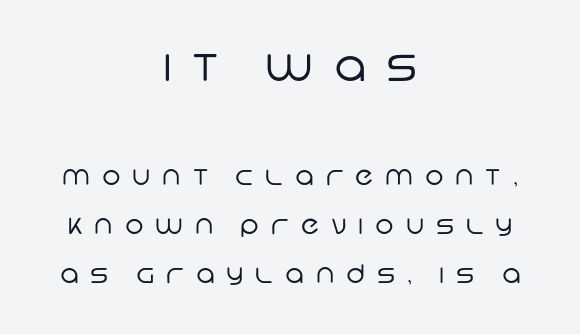
Is this a fixed-width face? No — the glyphs have proportional, varying widths. The weight would be labelled regular, book, light, or lighter still. Horizontally, the lines are justified to the midpoint only. A typesetter would call this leading open, well beyond the default.
